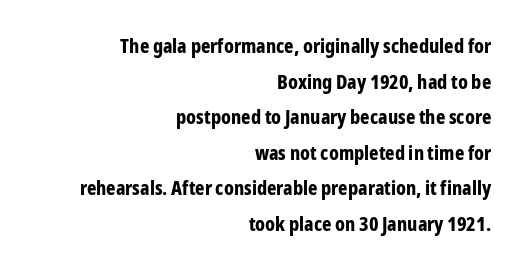
There is no visible air inserted between adjacent glyphs. The rendering anchors every line to the right-hand side. The zone under the glyphs is completely vacant. Plenty of ink on the page — the face is bold.
